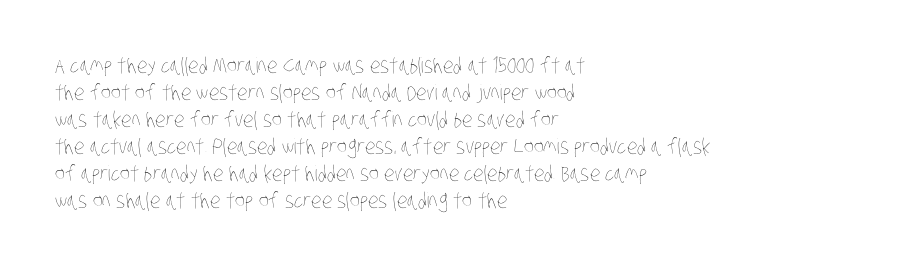
The image shows 21 px text type; set left-aligned, normal line spacing (1.29x), normal letter spacing, not underlined.
